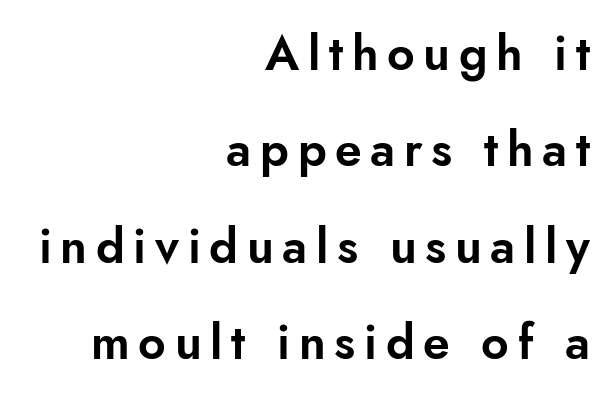
Q: Is the text italic (slanted)? A: No, it is upright.
Q: Is the typeface a serif or a sans-serif typeface? A: Sans-serif.
Q: Is the text underlined? A: No.
Q: How is the paragraph aligned? A: Right-aligned.
Q: Is the spacing between lines tight, normal or loose? A: Loose.
Q: Width (condensed, normal, or wide)? A: Normal.
Q: Stroke contrast? A: Low.
Q: x-height? A: Small.
Q: Monospaced? A: No.
